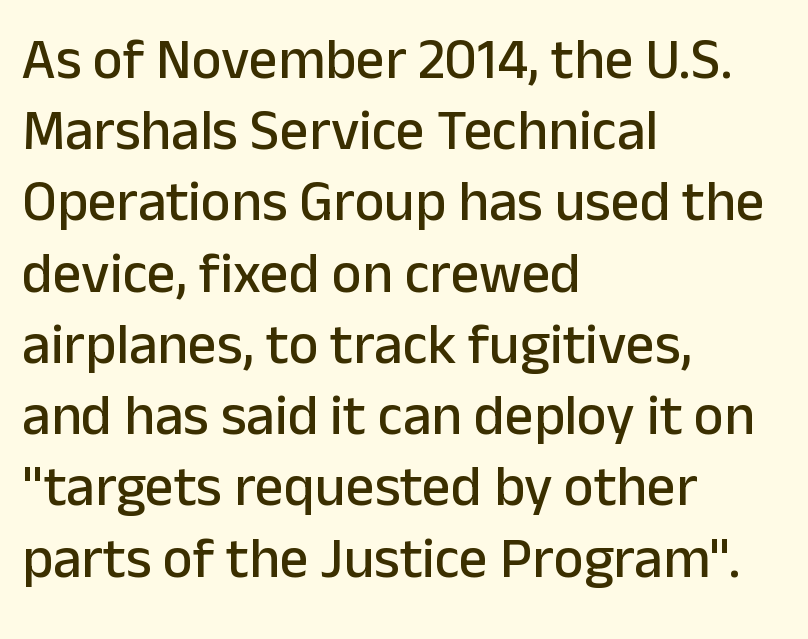
Q: Is the text italic (slanted)? A: No, it is upright.
Q: Is the typeface a serif or a sans-serif typeface? A: Sans-serif.
Q: Is the text underlined? A: No.
Q: How is the paragraph aligned? A: Left-aligned.
Q: Is the spacing between letters normal or unusually wide? A: Normal.
Q: Is the spacing between lines tight, normal or loose? A: Normal.
Q: Width (condensed, normal, or wide)? A: Normal.
Q: Stroke contrast? A: Low.
Q: x-height? A: Medium.
Q: Monospaced? A: No.
